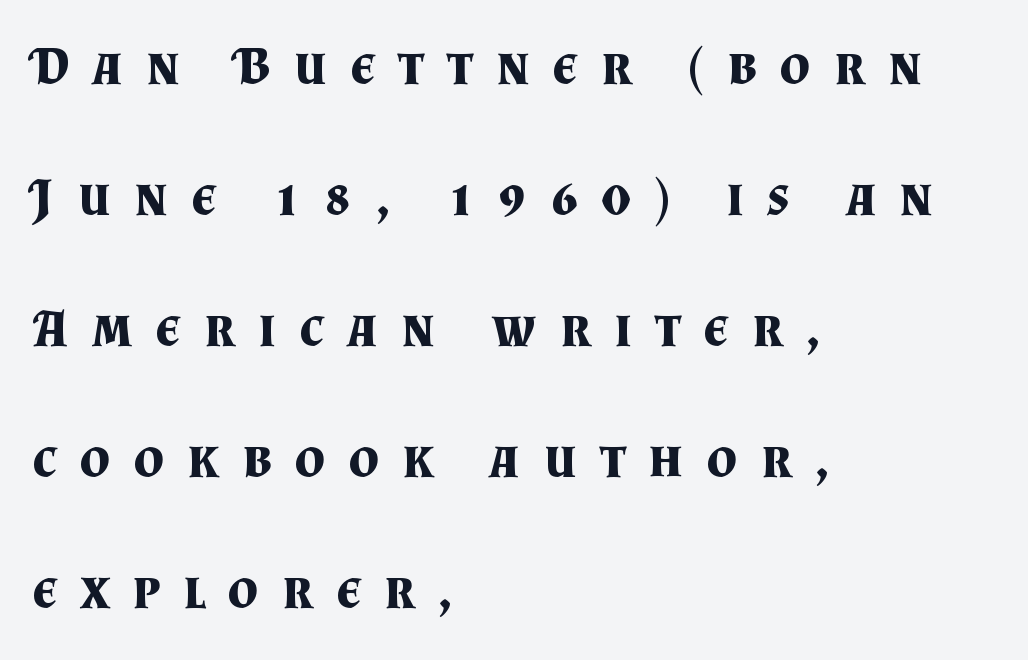
{"serif": "yes", "italic": "no", "bold": "yes", "weight": "bold", "width": "normal", "stroke_contrast": "medium", "x_height": "small", "monospaced": "no", "underline": "no", "align": "left", "line_spacing": "loose", "line_spacing_ratio": 2.47, "letter_spacing": "wide", "letter_spacing_em": 0.44, "glyph_px": 53}
